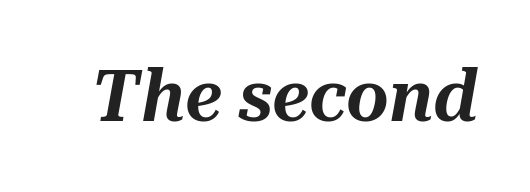
{"italic": "yes", "lean": "right", "slant_degrees": 10, "width": "normal", "stroke_contrast": "medium", "x_height": "medium", "monospaced": "no", "underline": "no", "letter_spacing": "normal", "letter_spacing_em": 0.0, "glyph_px": 73}
